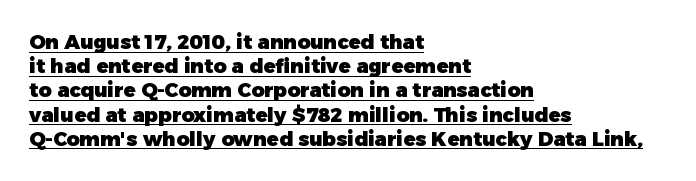
Caption: multi-line text, flush left, ragged right. The font's upright variant was chosen for this text. Honestly, the letter spacing is just normal — you wouldn't notice it. The glyphs have the mass of a bold cut.
